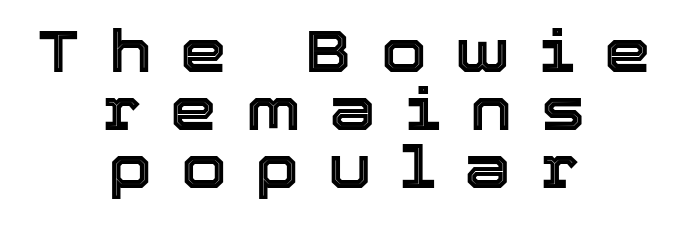
The image shows 59 px text type, upright; set centered, tight line spacing (0.98x), unusually wide letter spacing (+0.49 em), not underlined; a medium x-height.
